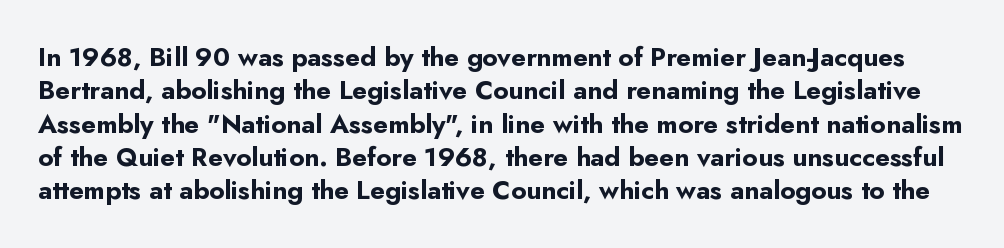
Glyph-to-glyph distance matches everyday printed text. Caption: bold face, heavy strokes. Check the space under the baseline: it is left empty. Whoever set this chose a conventional vertical rhythm.
